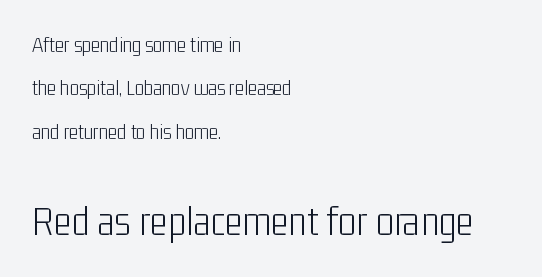
Do the characters align in a grid? No, the font is proportional. Interline gaps are noticeably wide in this sample. Here the second block reads like a headline and the first like body copy. The letters carry no serifs — their stems end cleanly without finishing strokes. Each line starts at the same left margin while the right side varies. Check the space under the baseline: it is left empty.
